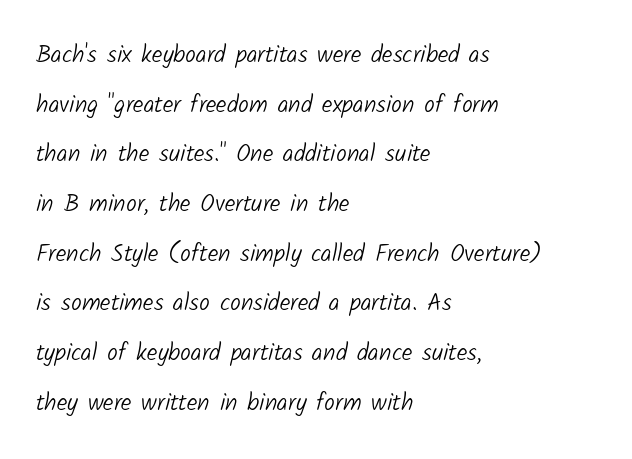
Q: Is the text bold? A: No.
Q: Is the text underlined? A: No.
Q: How is the paragraph aligned? A: Left-aligned.
Q: Is the spacing between letters normal or unusually wide? A: Normal.
Q: Is the spacing between lines tight, normal or loose? A: Loose.
